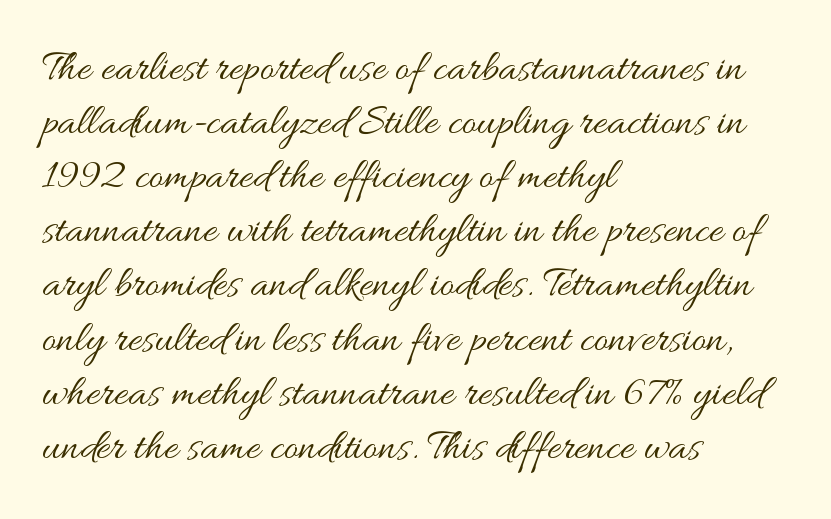
The image shows 44 px regular-weight, wide type; set left-aligned, line spacing 1.23x, normal letter spacing, not underlined; medium stroke contrast and a small x-height.
